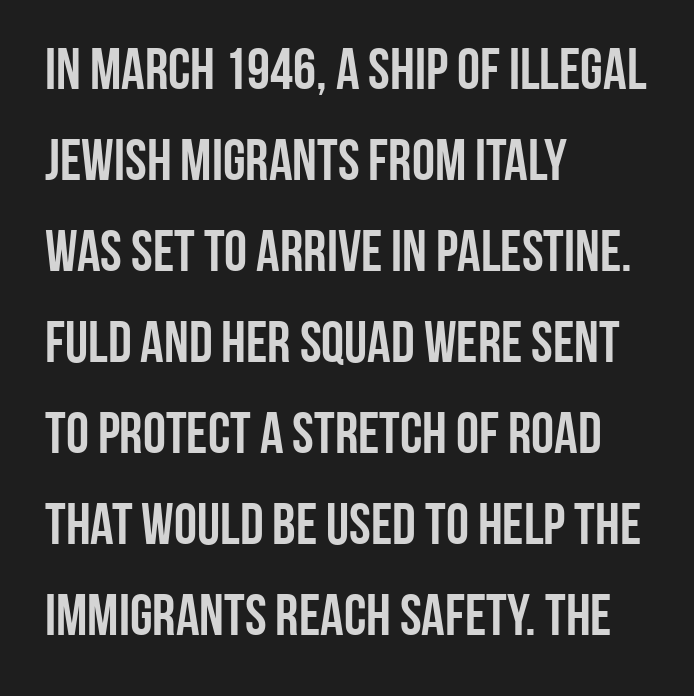
Q: Is the text italic (slanted)? A: No, it is upright.
Q: Is the typeface a serif or a sans-serif typeface? A: Sans-serif.
Q: Is the text underlined? A: No.
Q: How is the paragraph aligned? A: Left-aligned.
Q: Is the spacing between letters normal or unusually wide? A: Normal.
Q: Is the spacing between lines tight, normal or loose? A: Normal.
Q: Width (condensed, normal, or wide)? A: Condensed.
Q: Stroke contrast? A: Low.
Q: x-height? A: Large.
Q: Monospaced? A: No.
